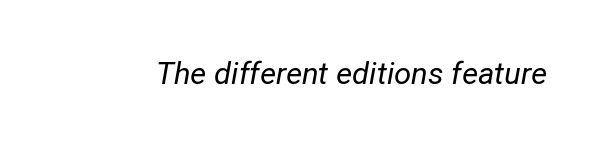
Q: Is the text bold? A: No.
Q: Is the text italic (slanted)? A: Yes, it leans right by about 12 degrees.
Q: Is the text underlined? A: No.
Q: Is the spacing between letters normal or unusually wide? A: Normal.
Q: Width (condensed, normal, or wide)? A: Normal.
Q: Stroke contrast? A: Low.
Q: x-height? A: Medium.
Q: Monospaced? A: No.
